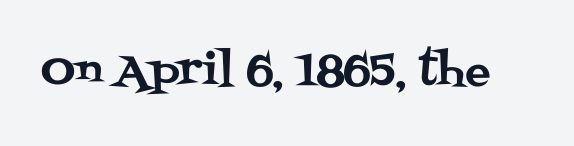
The rendering shows small feet on the letterforms — a serif design. Look at the tracking — it's just the regular setting, nothing added. Check the space under the baseline: it is left empty. Looks like regular typesetting: each glyph gets only the width it needs. This is the regular roman posture of the typeface.
